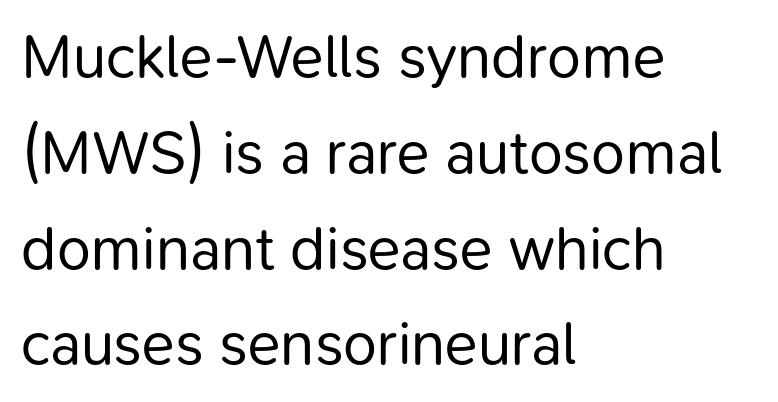
The image shows 61 px regular-weight sans-serif type, upright; set left-aligned, normal line spacing (1.57x), normal letter spacing, not underlined; low stroke contrast and a medium x-height.
